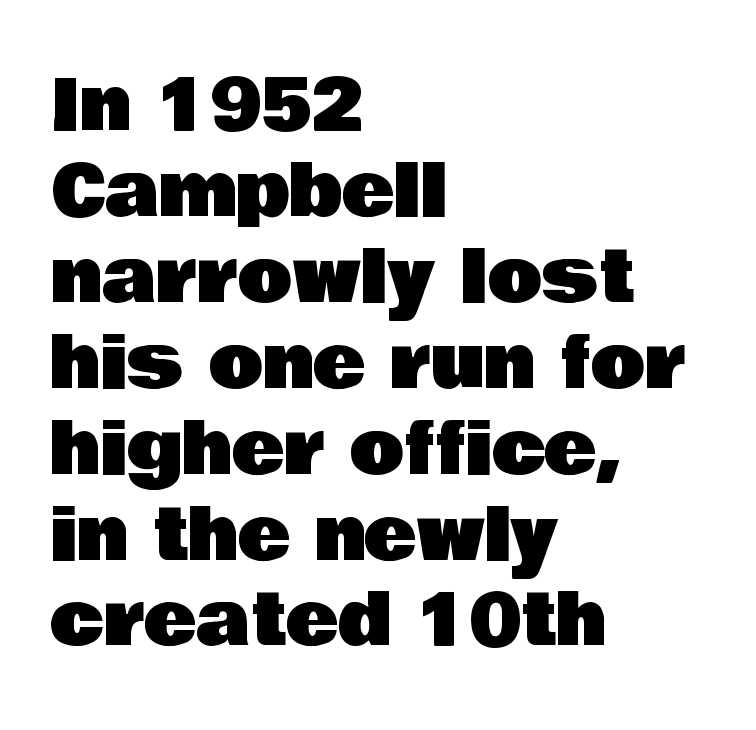
{"serif": "no", "italic": "no", "width": "normal", "stroke_contrast": "low", "x_height": "large", "monospaced": "no", "underline": "no", "align": "left", "line_spacing_ratio": 1.21, "letter_spacing": "normal", "letter_spacing_em": 0.0, "glyph_px": 71}
